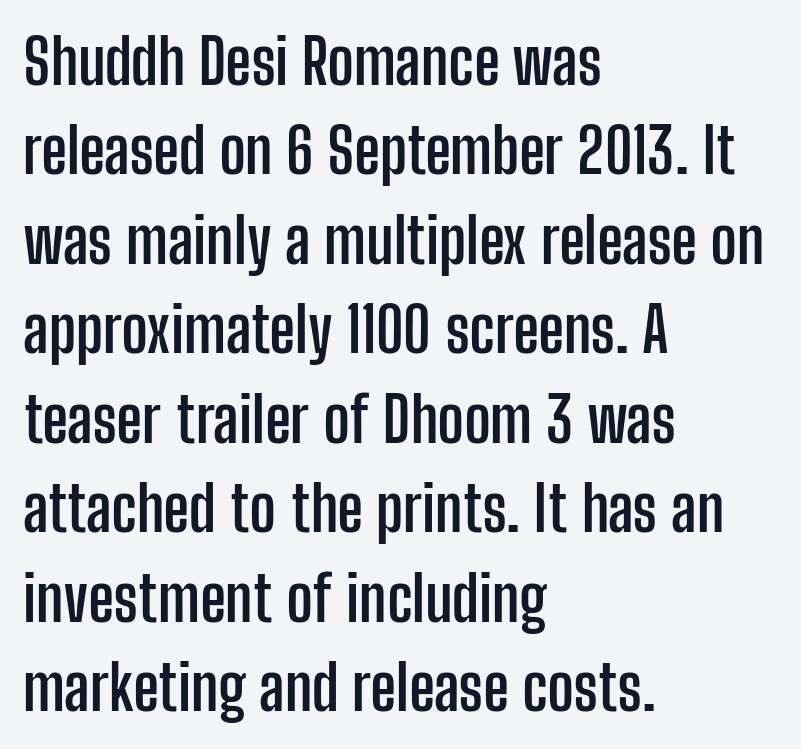
The leading is moderate, giving the passage an even texture. The characters display no serif detailing; their extremities are plain. Horizontal alignment here is leftward, the default for most running prose. The gap between lines stays unmarked.
